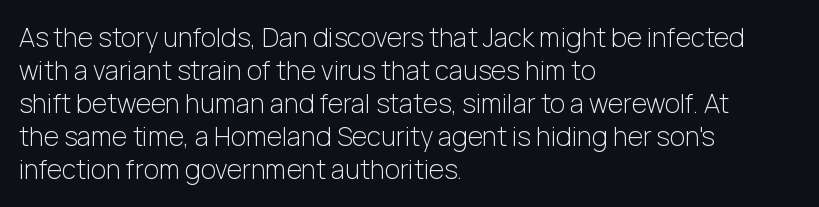
When letters stand straight like this, we call the style roman or upright. These lines sit exactly where default settings would place them. Students, note that the glyphs here touch the page at normal intervals. The passage shown is not bold in any degree. In CSS terms this would be text-align: left. Underlining? Definitely not there.
